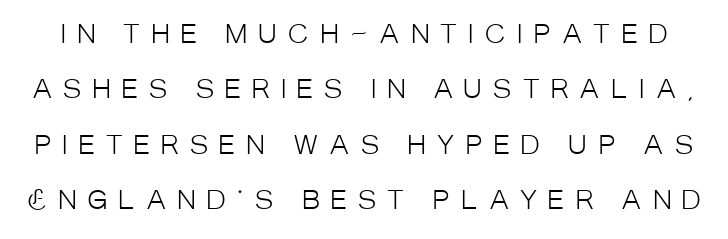
{"italic": "no", "bold": "no", "underline": "no", "line_spacing": "loose", "line_spacing_ratio": 2.22, "letter_spacing": "wide", "letter_spacing_em": 0.45, "glyph_px": 25}
